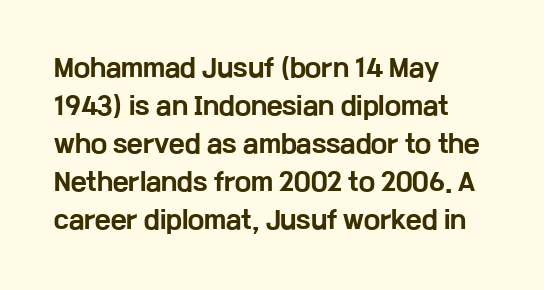
The image shows 24 px bold type, upright; set left-aligned, normal line spacing (1.58x), normal letter spacing, not underlined.
